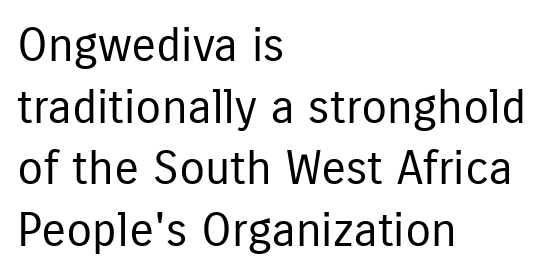
Q: Is the text bold? A: No.
Q: Is the text italic (slanted)? A: No, it is upright.
Q: Is the typeface a serif or a sans-serif typeface? A: Sans-serif.
Q: Is the text underlined? A: No.
Q: How is the paragraph aligned? A: Left-aligned.
Q: Is the spacing between letters normal or unusually wide? A: Normal.
Q: Is the spacing between lines tight, normal or loose? A: Normal.
Q: Width (condensed, normal, or wide)? A: Condensed.
Q: Stroke contrast? A: Low.
Q: x-height? A: Medium.
Q: Monospaced? A: No.
